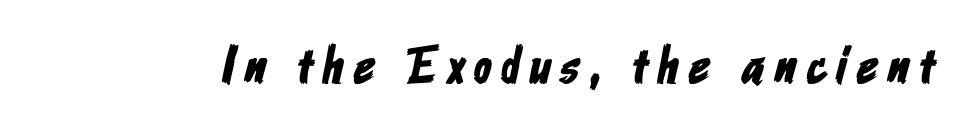
Q: Is the typeface a serif or a sans-serif typeface? A: Sans-serif.
Q: Is the text underlined? A: No.
Q: Is the spacing between letters normal or unusually wide? A: Unusually wide.
Q: Width (condensed, normal, or wide)? A: Condensed.
Q: Stroke contrast? A: Low.
Q: x-height? A: Medium.
Q: Monospaced? A: No.
